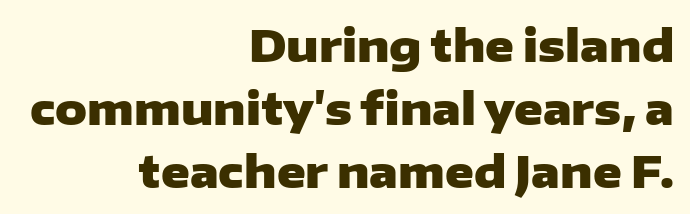
{"serif": "no", "italic": "no", "bold": "yes", "weight": "heavy", "width": "wide", "stroke_contrast": "low", "x_height": "medium", "monospaced": "no", "underline": "no", "align": "right", "line_spacing": "normal", "line_spacing_ratio": 1.43, "letter_spacing": "normal", "letter_spacing_em": 0.0, "glyph_px": 44}
